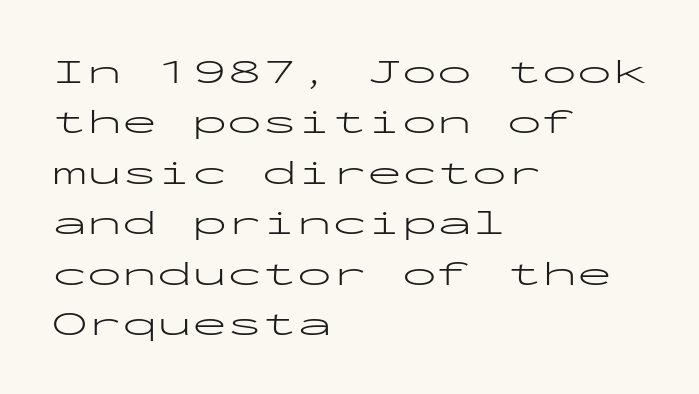
The typeface chosen for these lines omits serifs. Stem width sits at or under what a default text font uses. Casual observation: everything's shoved over to the left. Ordinary non-slanted type is in use. No word sits above an underline.
